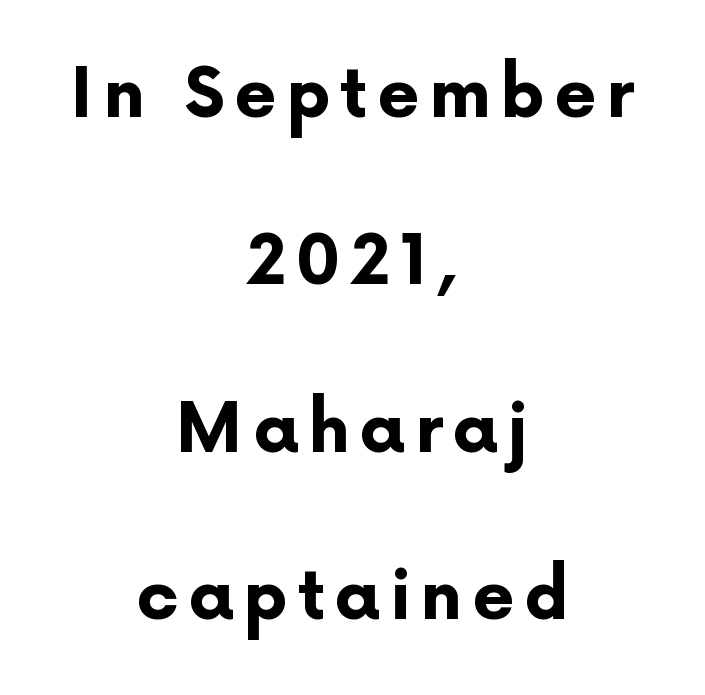
A sans-serif font was chosen for this passage. Do the characters align in a grid? No, the font is proportional. The passage is arranged like a title page — every line centered. Quick note: interline space is abundant.
